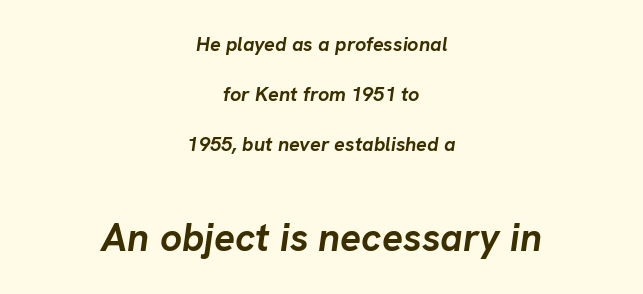
Q: Is the text bold? A: Yes.
Q: Is the text italic (slanted)? A: Yes, it leans right by about 8 degrees.
Q: Is the text underlined? A: No.
Q: How is the paragraph aligned? A: Centered.
Q: Is the spacing between letters normal or unusually wide? A: Normal.
Q: Is the spacing between lines tight, normal or loose? A: Loose.
Q: Which block of text is set in a larger size, the first (top) or the second (bottom)? A: The second (bottom) one.
Q: Width (condensed, normal, or wide)? A: Normal.
Q: Stroke contrast? A: Low.
Q: x-height? A: Medium.
Q: Monospaced? A: No.
